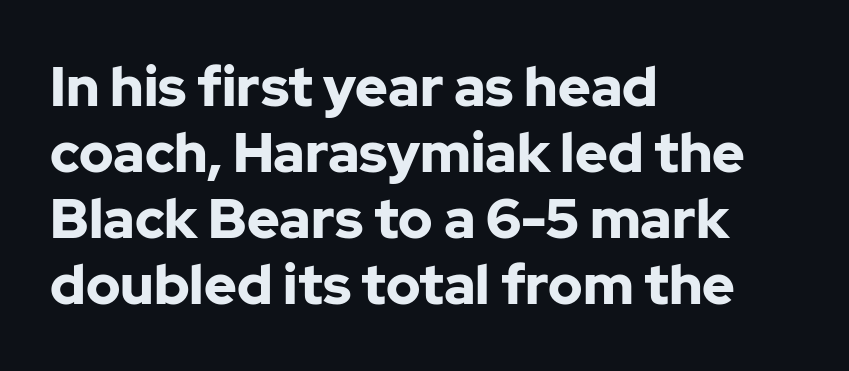
Q: Is the text bold? A: Yes.
Q: Is the text italic (slanted)? A: No, it is upright.
Q: Is the typeface a serif or a sans-serif typeface? A: Sans-serif.
Q: Is the text underlined? A: No.
Q: How is the paragraph aligned? A: Left-aligned.
Q: Is the spacing between letters normal or unusually wide? A: Normal.
Q: Width (condensed, normal, or wide)? A: Normal.
Q: Stroke contrast? A: Low.
Q: x-height? A: Medium.
Q: Monospaced? A: No.
